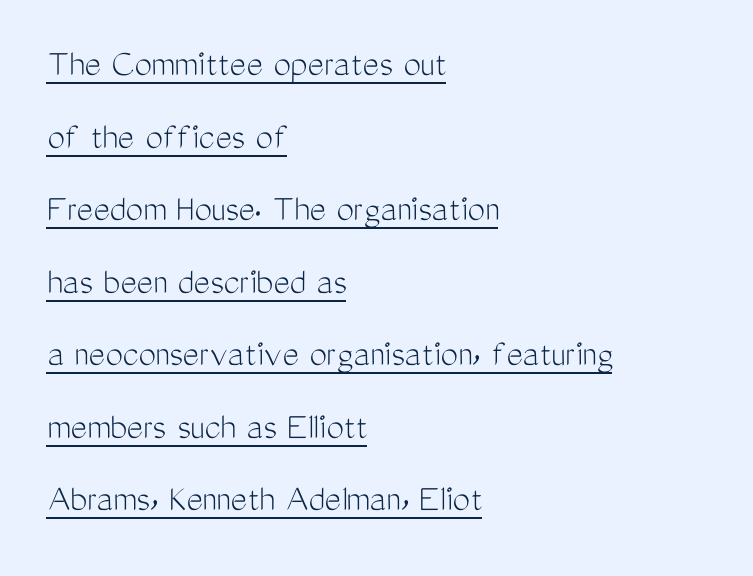
Posture: upright roman. This rendering employs a face without finishing strokes, i.e., a sans-serif. Is the stroke heavy? The answer is a plain regular-or-lighter. This sample uses plain, unmodified letter spacing.
